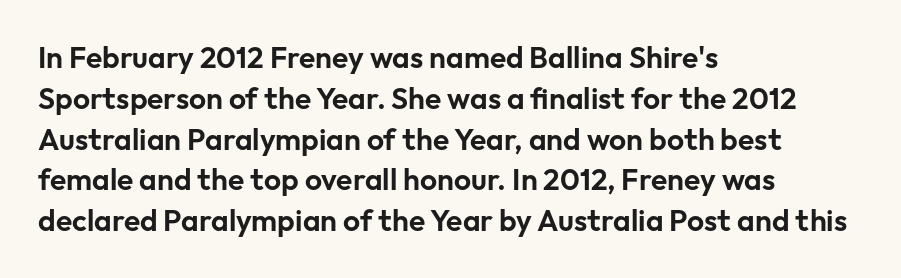
Q: Is the text italic (slanted)? A: No, it is upright.
Q: Is the typeface a serif or a sans-serif typeface? A: Sans-serif.
Q: Is the text underlined? A: No.
Q: How is the paragraph aligned? A: Left-aligned.
Q: Is the spacing between letters normal or unusually wide? A: Normal.
Q: Is the spacing between lines tight, normal or loose? A: Normal.
Q: Width (condensed, normal, or wide)? A: Normal.
Q: Stroke contrast? A: Low.
Q: x-height? A: Medium.
Q: Monospaced? A: No.
